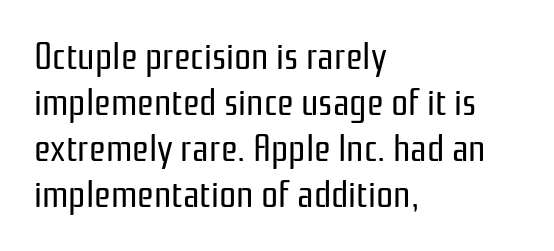
{"serif": "no", "italic": "no", "bold": "no", "weight": "regular", "width": "condensed", "stroke_contrast": "low", "x_height": "medium", "monospaced": "no", "underline": "no", "align": "left", "line_spacing_ratio": 1.21, "letter_spacing": "normal", "letter_spacing_em": 0.0, "glyph_px": 38}
